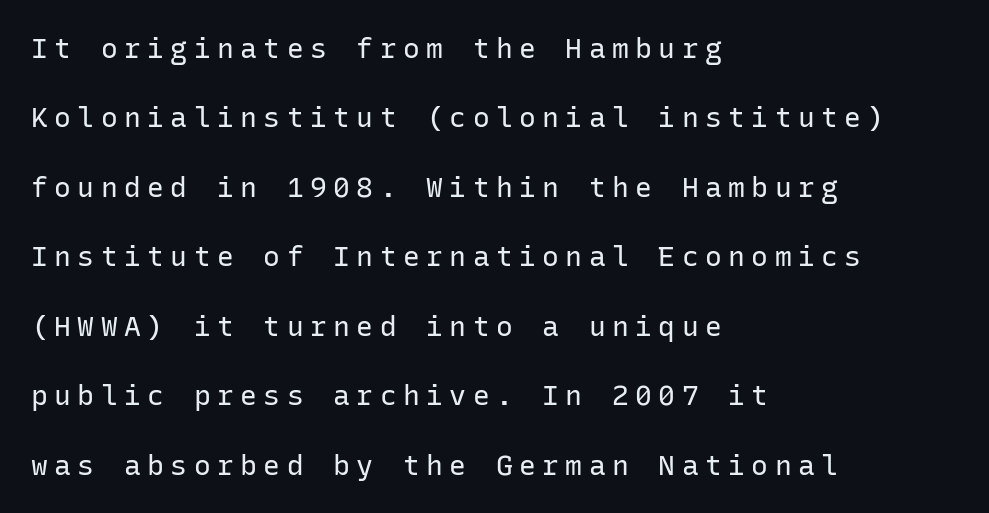
{"serif": "no", "italic": "no", "bold": "no", "weight": "regular", "width": "normal", "stroke_contrast": "low", "x_height": "medium", "monospaced": "yes", "underline": "no", "align": "left", "line_spacing": "loose", "line_spacing_ratio": 2.48, "letter_spacing": "wide", "letter_spacing_em": 0.23, "glyph_px": 28}
